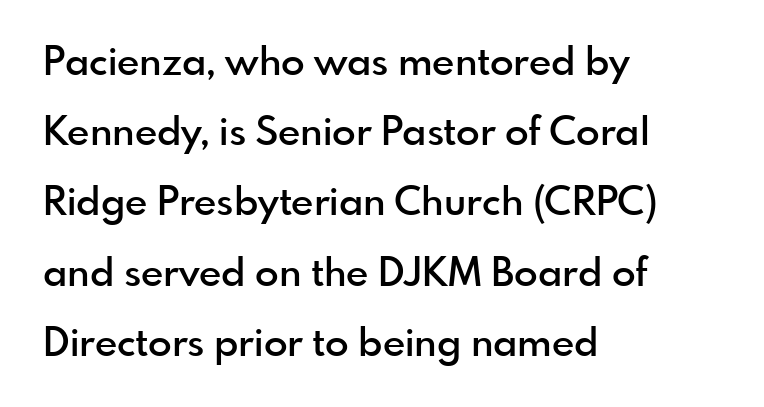
Q: Is the text bold? A: Semi-bold.
Q: Is the text italic (slanted)? A: No, it is upright.
Q: Is the typeface a serif or a sans-serif typeface? A: Sans-serif.
Q: Is the text underlined? A: No.
Q: How is the paragraph aligned? A: Left-aligned.
Q: Is the spacing between letters normal or unusually wide? A: Normal.
Q: Width (condensed, normal, or wide)? A: Normal.
Q: x-height? A: Small.
Q: Monospaced? A: No.
